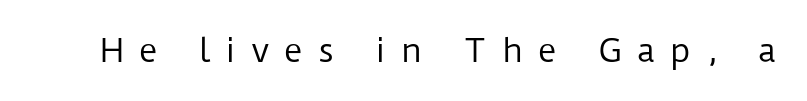
Stroke terminals: plain, sans-serif. The words here are not underlined. Designer's note — italics off, roman on. The letterforms stand isolated, each surrounded by extra space.
